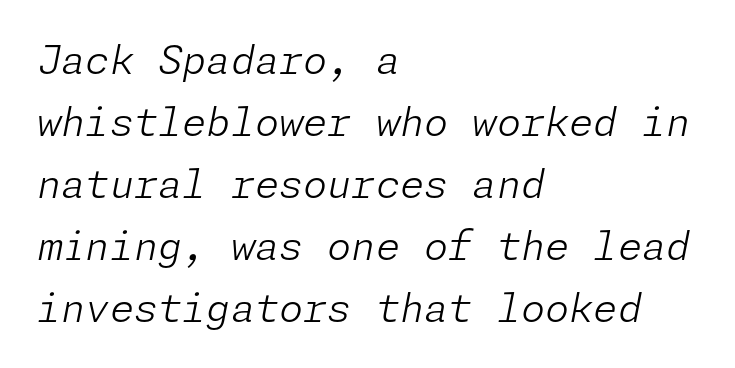
{"italic": "yes", "lean": "right", "slant_degrees": 11, "bold": "no", "weight": "light", "width": "normal", "stroke_contrast": "low", "x_height": "medium", "underline": "no", "align": "left", "line_spacing": "normal", "line_spacing_ratio": 1.59, "letter_spacing": "normal", "letter_spacing_em": 0.0, "glyph_px": 39}
